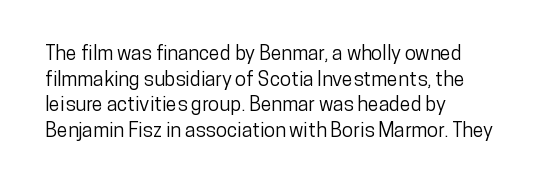
The image shows 20 px text type, upright; set left-aligned, normal line spacing (1.28x), normal letter spacing, not underlined.
